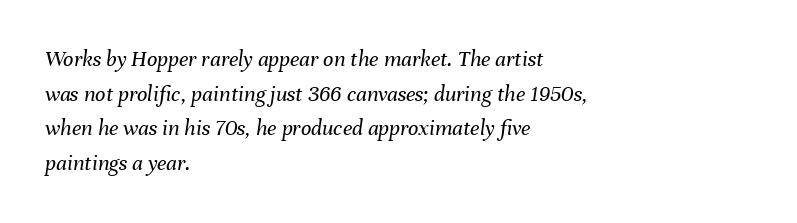
Q: Is the text bold? A: No.
Q: Is the text italic (slanted)? A: Yes, it leans right by about 8 degrees.
Q: Is the text underlined? A: No.
Q: How is the paragraph aligned? A: Left-aligned.
Q: Is the spacing between letters normal or unusually wide? A: Normal.
Q: Is the spacing between lines tight, normal or loose? A: Normal.
